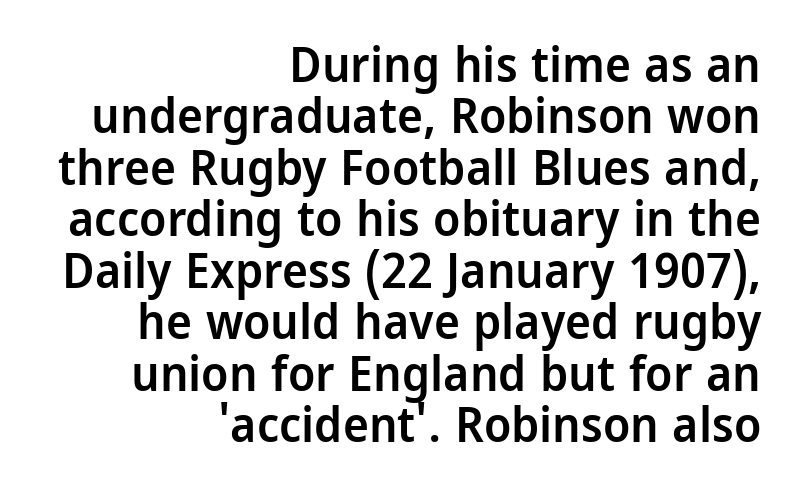
{"serif": "no", "italic": "no", "bold": "semi", "weight": "semibold", "width": "normal", "stroke_contrast": "low", "x_height": "medium", "monospaced": "no", "underline": "no", "align": "right", "line_spacing": "tight", "line_spacing_ratio": 1.05, "letter_spacing": "normal", "letter_spacing_em": 0.0, "glyph_px": 49}
